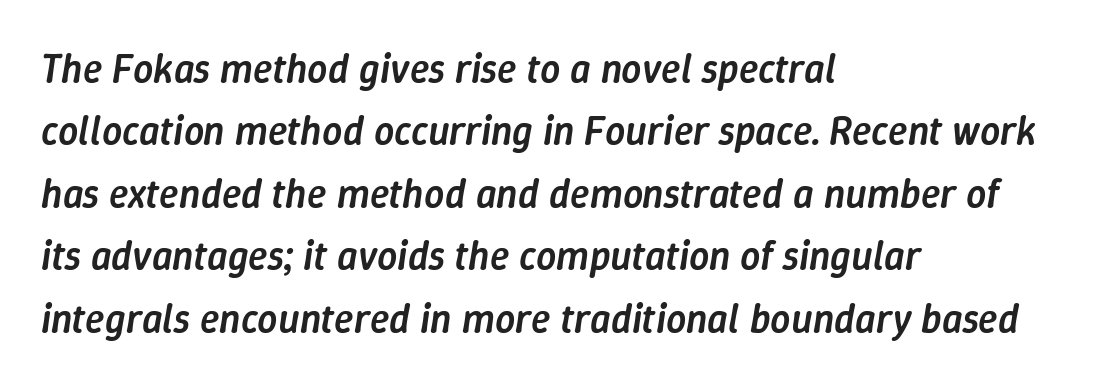
The image shows 40 px semibold type, italic (leaning right); set left-aligned, normal line spacing (1.56x), normal letter spacing, not underlined; low stroke contrast and a medium x-height.
